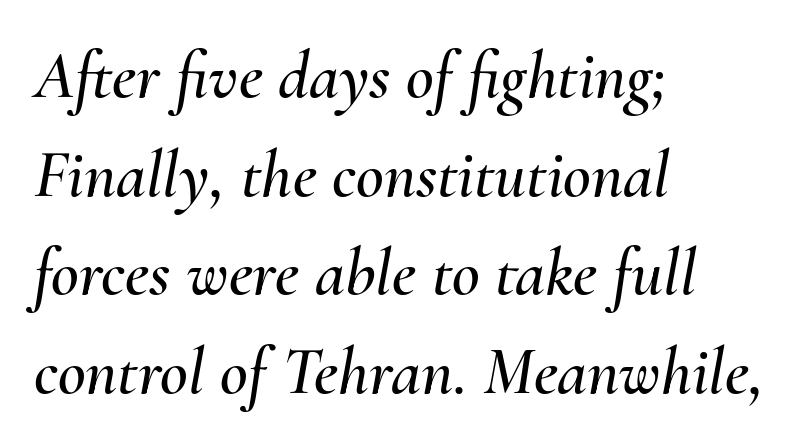
{"italic": "yes", "lean": "right", "slant_degrees": 10, "width": "normal", "stroke_contrast": "medium", "x_height": "small", "monospaced": "no", "underline": "no", "align": "left", "line_spacing": "normal", "line_spacing_ratio": 1.45, "letter_spacing": "normal", "letter_spacing_em": 0.0, "glyph_px": 68}
